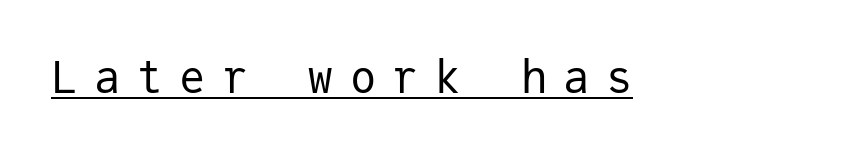
What stands out about the letter spacing? Its width — letters are far apart. A roman cut, with each character standing at attention. Counters stay open thanks to moderate or lighter strokes. Is this a fixed-width face? Yes — each glyph sits in an identical cell. Check where the strokes stop: nothing finishes them off — pure sans.
